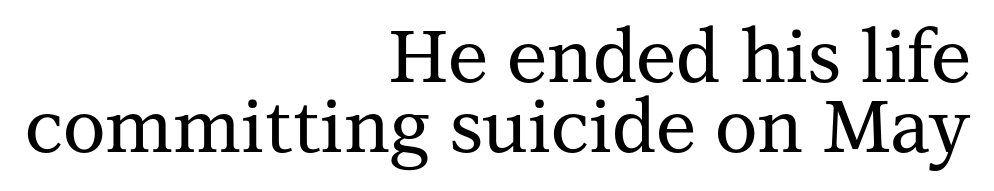
{"serif": "yes", "italic": "no", "width": "normal", "stroke_contrast": "medium", "x_height": "medium", "monospaced": "no", "underline": "no", "align": "right", "line_spacing": "tight", "line_spacing_ratio": 0.96, "letter_spacing": "normal", "letter_spacing_em": 0.0, "glyph_px": 73}
